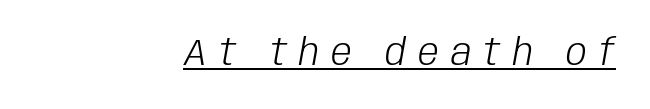
Q: Is the text bold? A: No.
Q: Is the text italic (slanted)? A: Yes, it leans right by about 10 degrees.
Q: Is the text underlined? A: Yes.
Q: How is the paragraph aligned? A: Right-aligned.
Q: Is the spacing between letters normal or unusually wide? A: Unusually wide.
Q: Width (condensed, normal, or wide)? A: Condensed.
Q: Stroke contrast? A: Low.
Q: x-height? A: Large.
Q: Monospaced? A: No.
